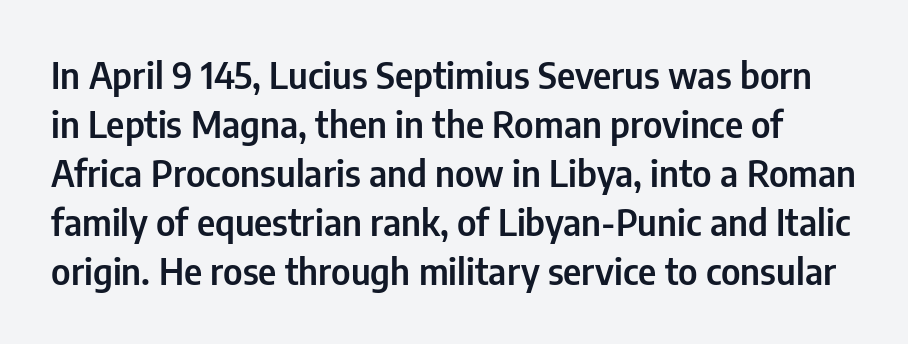
Decoration check: the copy has no underline. Tracking here is standard; glyphs follow each other at the usual distance. The passage shown is typeset with a sans-serif family. The letters advance in unequal steps, a hallmark of proportional type.
